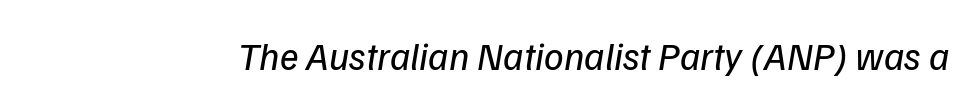
Descenders are the only things crossing below the line. The face used here is proportionally spaced, like ordinary book or web type. Weight: not bold — regular or lighter. Tracking value appears to be zero — textbook default spacing. The rendering shows plain stroke endings on the letterforms — a sans-serif design.
